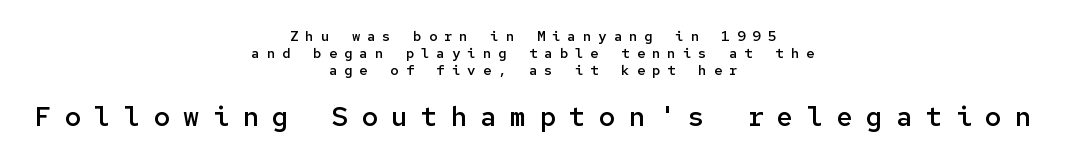
This sample is center-justified, so both line endings float freely. Anything drawn beneath the words? Only blank space. Upright lettering throughout. Every letter is mildly thick-stroked: semibold rather than bold.
